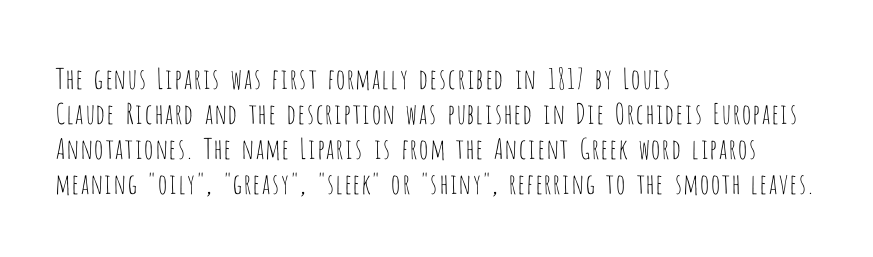
The image shows 28 px thin, condensed sans-serif type, upright; set left-aligned, normal line spacing (1.25x), normal letter spacing, not underlined; low stroke contrast and a large x-height.
